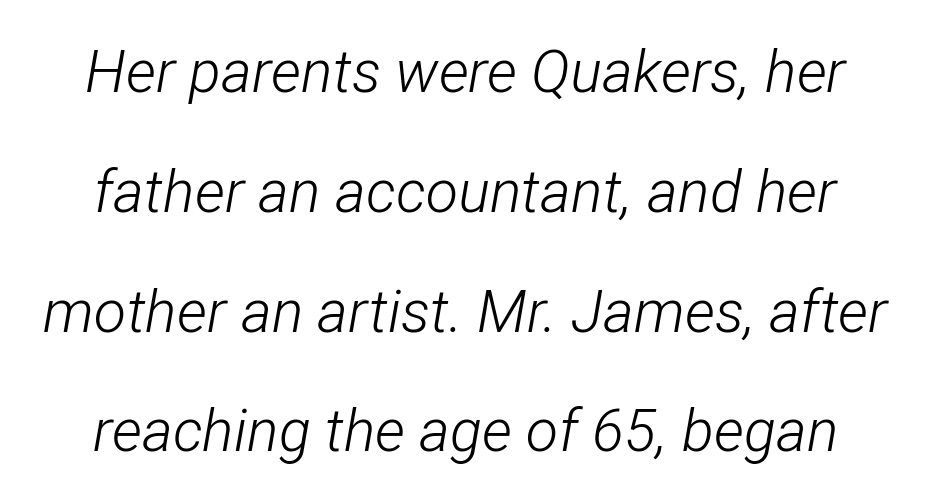
The image shows 59 px light, condensed type, italic (leaning right); set loose line spacing (2.03x), normal letter spacing, not underlined; low stroke contrast and a medium x-height.
